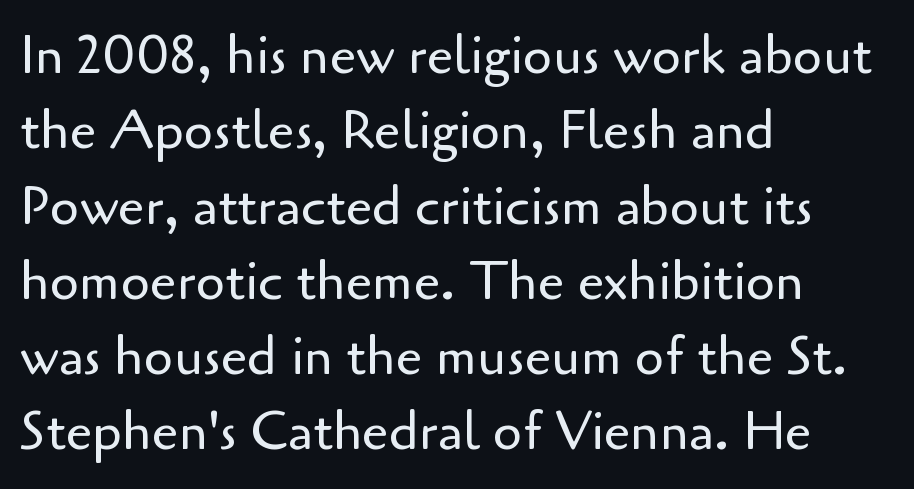
The image shows 53 px regular-weight sans-serif type, upright; set left-aligned, normal line spacing (1.42x), normal letter spacing, not underlined; low stroke contrast and a small x-height.
